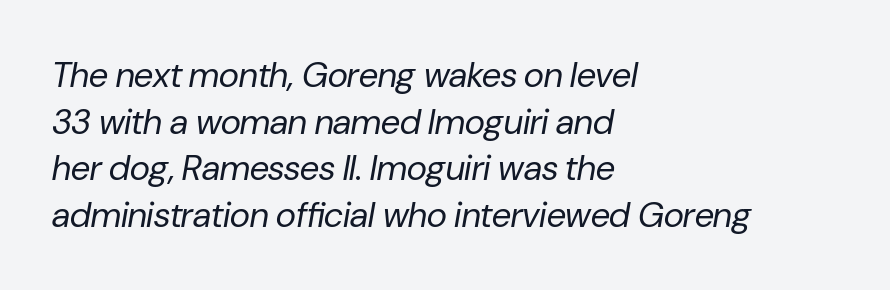
{"italic": "yes", "lean": "right", "slant_degrees": 10, "bold": "no", "weight": "regular", "width": "normal", "stroke_contrast": "low", "x_height": "medium", "monospaced": "no", "underline": "no", "align": "left", "line_spacing": "normal", "line_spacing_ratio": 1.33, "letter_spacing": "normal", "letter_spacing_em": 0.0, "glyph_px": 35}
